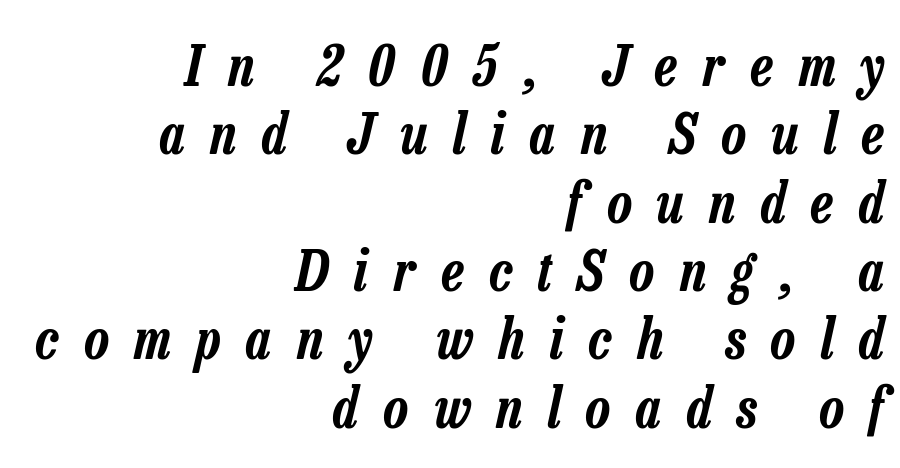
This rendering features lettering with no underline. Here the glyphs are tracked loosely, breaking word shapes into spaced letters. The typography opts for an oblique posture over an upright one. Character widths vary here, with narrow letters taking less room than wide ones.
